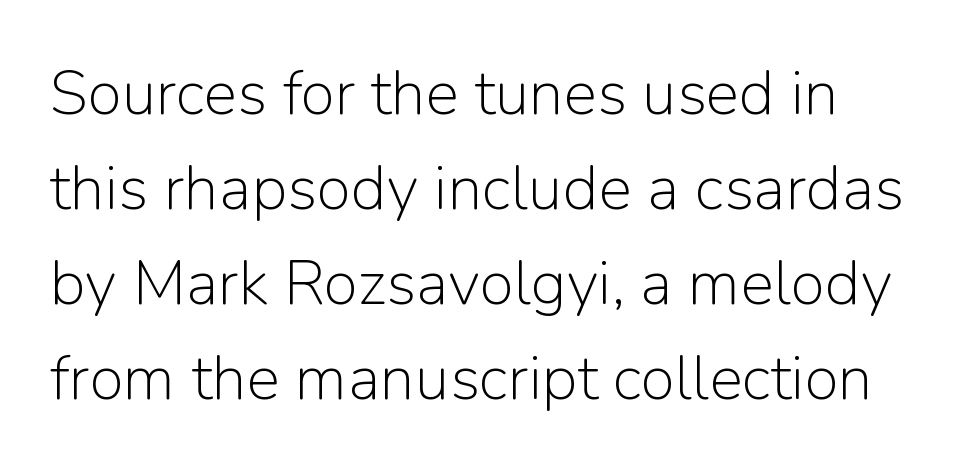
{"serif": "no", "italic": "no", "bold": "no", "weight": "light", "width": "normal", "stroke_contrast": "low", "x_height": "medium", "monospaced": "no", "underline": "no", "line_spacing": "normal", "line_spacing_ratio": 1.51, "letter_spacing": "normal", "letter_spacing_em": 0.0, "glyph_px": 63}
